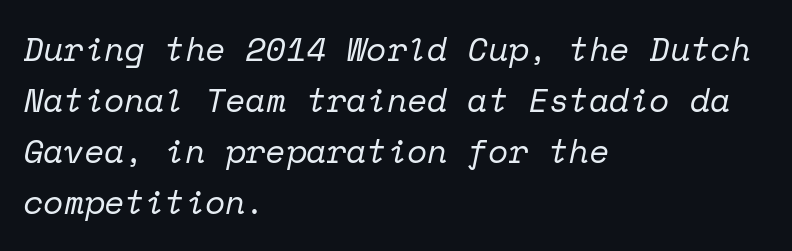
The image shows 33 px regular-weight serif type, italic (leaning right), monospaced; set left-aligned, normal line spacing (1.55x), normal letter spacing, not underlined; low stroke contrast and a medium x-height.
